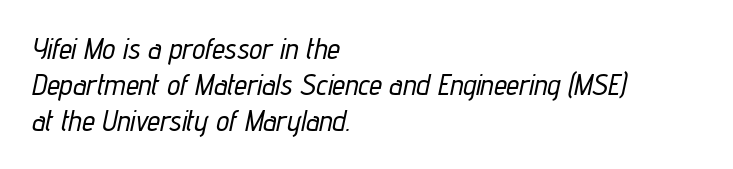
Q: Is the text italic (slanted)? A: Yes, it leans right by about 12 degrees.
Q: Is the text underlined? A: No.
Q: How is the paragraph aligned? A: Left-aligned.
Q: Is the spacing between letters normal or unusually wide? A: Normal.
Q: Width (condensed, normal, or wide)? A: Condensed.
Q: Stroke contrast? A: Low.
Q: x-height? A: Medium.
Q: Monospaced? A: No.
